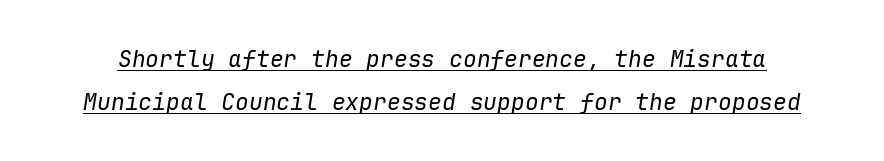
Q: Is the text bold? A: No.
Q: Is the text italic (slanted)? A: Yes, it leans right by about 9 degrees.
Q: Is the text underlined? A: Yes.
Q: Is the spacing between letters normal or unusually wide? A: Normal.
